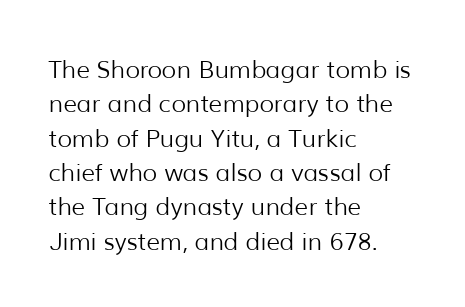
{"italic": "no", "bold": "no", "underline": "no", "align": "left", "line_spacing": "normal", "line_spacing_ratio": 1.43, "letter_spacing": "normal", "letter_spacing_em": 0.0, "glyph_px": 24}
